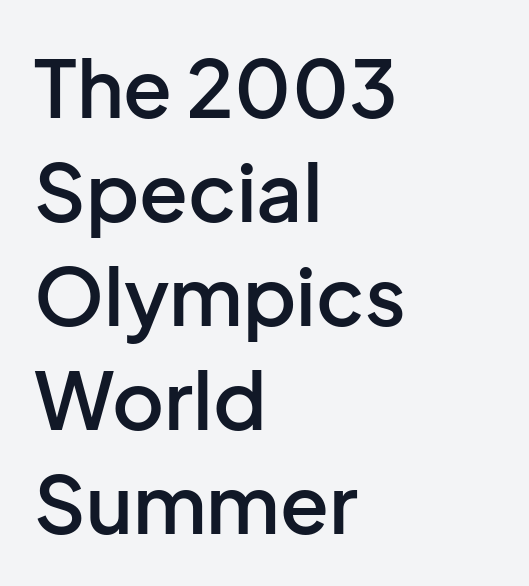
Q: Is the text bold? A: Semi-bold.
Q: Is the text italic (slanted)? A: No, it is upright.
Q: Is the typeface a serif or a sans-serif typeface? A: Sans-serif.
Q: Is the text underlined? A: No.
Q: How is the paragraph aligned? A: Left-aligned.
Q: Is the spacing between letters normal or unusually wide? A: Normal.
Q: Is the spacing between lines tight, normal or loose? A: Normal.
Q: Width (condensed, normal, or wide)? A: Normal.
Q: Stroke contrast? A: Low.
Q: x-height? A: Medium.
Q: Monospaced? A: No.
